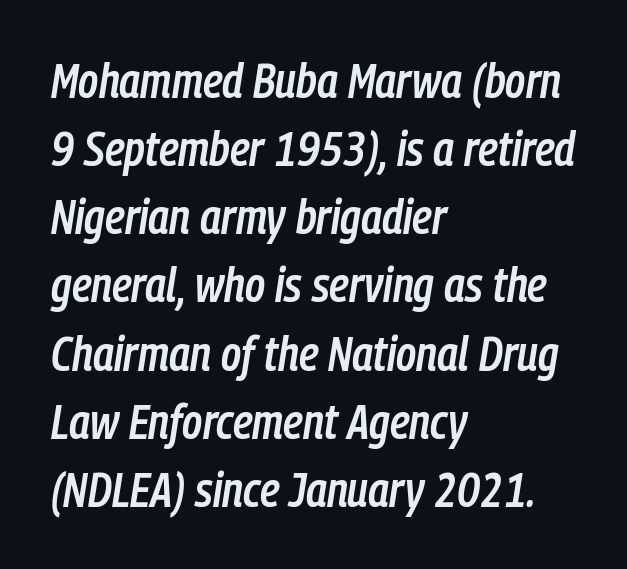
{"italic": "yes", "lean": "right", "slant_degrees": 9, "bold": "semi", "weight": "semibold", "width": "condensed", "stroke_contrast": "low", "x_height": "medium", "monospaced": "no", "underline": "no", "align": "left", "line_spacing": "normal", "line_spacing_ratio": 1.42, "letter_spacing": "normal", "letter_spacing_em": 0.0, "glyph_px": 48}
